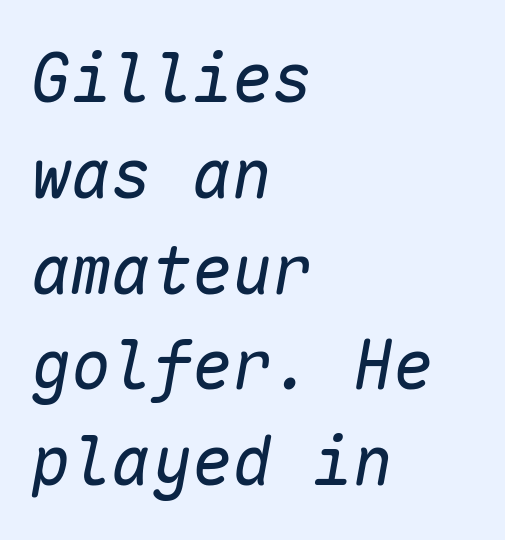
Spacing verdict: monospaced, one width for all characters. How would I describe the line gaps? Plain and ordinary. Has an underline been added? It has not. The gaps between neighbouring characters are ordinary and unremarkable. When letters slant like this, we call the style italic. The paragraph has a hard left edge and a soft right edge.
